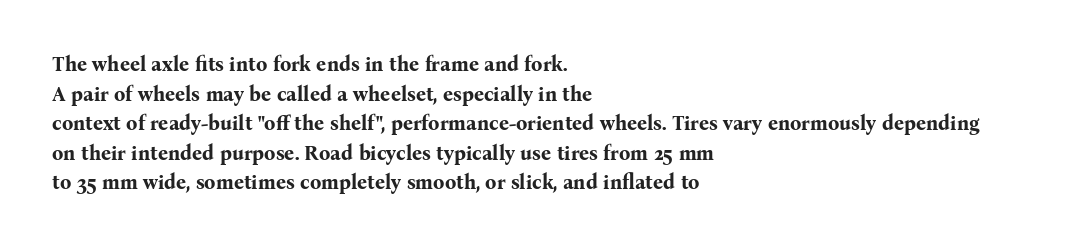
The rendering uses a bold face; every stroke is thick and dark. Compared with a centered layout, this one pins lines to the left instead. Underline: absent. In terms of letterspacing, this is plain default setting. Italic: no, the glyphs are upright roman. How would I describe the line gaps? Plain and ordinary.
